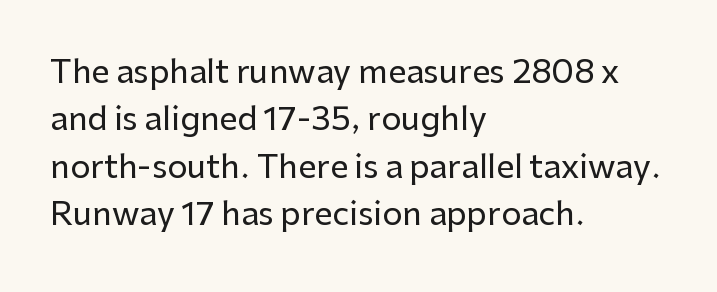
Horizontal alignment here is leftward, the default for most running prose. You could not count columns in this text — the font is proportionally spaced. Descender tails drop into unmarked territory. The letterforms sit shoulder to shoulder at normal distance.
